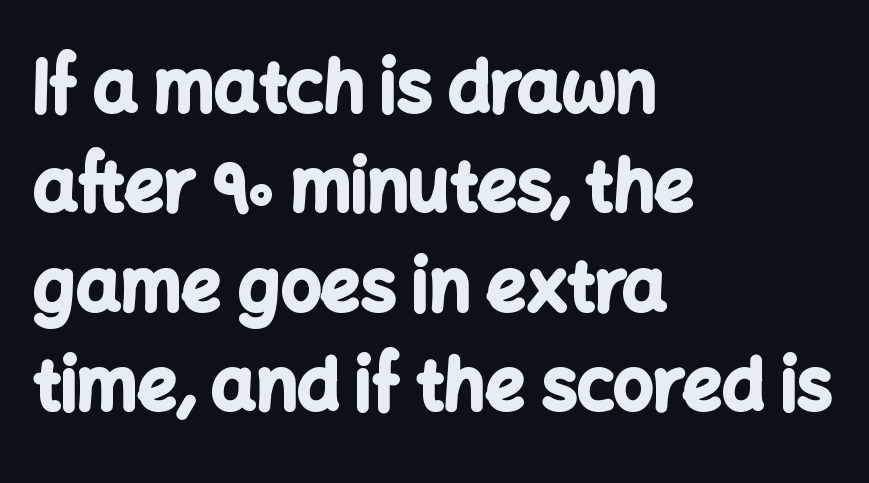
Tracking value appears to be zero — textbook default spacing. What weight is shown? A full bold with thick strokes. Only glyphs here, with clear space below each row. Unlike a traditional serif, this face leaves its strokes unadorned.
